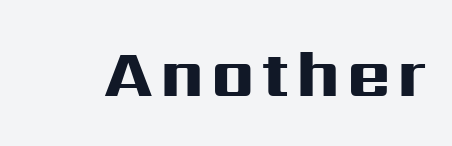
Q: Is the text bold? A: Yes.
Q: Is the text italic (slanted)? A: No, it is upright.
Q: Is the typeface a serif or a sans-serif typeface? A: Sans-serif.
Q: Is the text underlined? A: No.
Q: Width (condensed, normal, or wide)? A: Wide.
Q: Stroke contrast? A: High.
Q: x-height? A: Medium.
Q: Monospaced? A: No.
